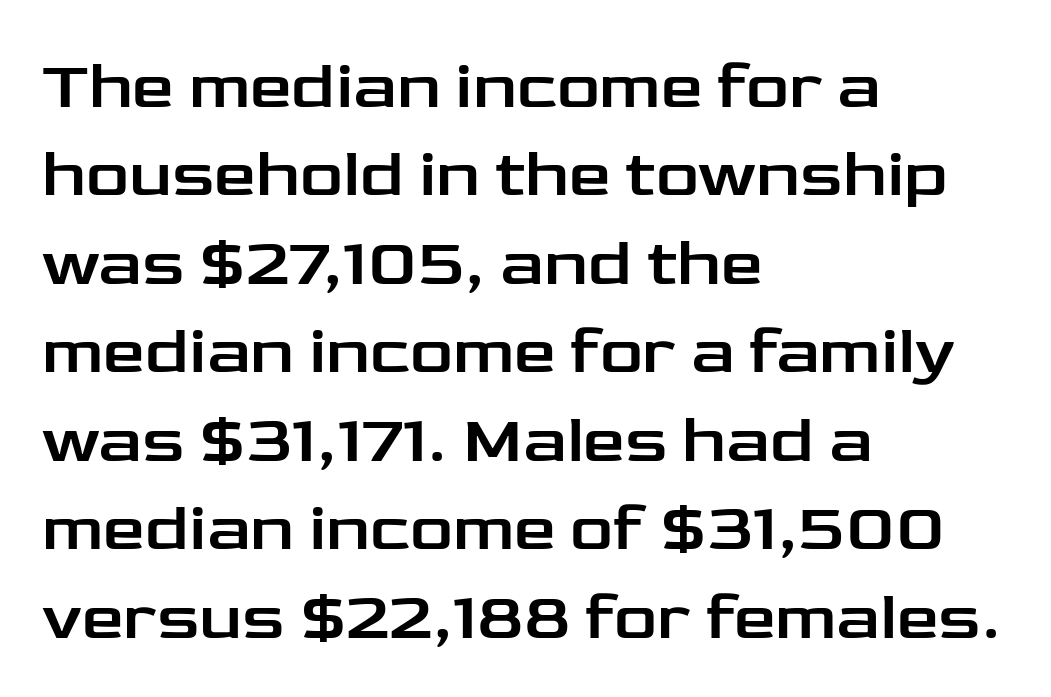
The typography opts for an upright posture over an oblique one. Is there much room between lines? A standard amount, neither cramped nor airy. Compared with a centered layout, this one pins lines to the left instead. Default kerning and tracking; the words read as compact shapes. The specimen omits any rule beneath the text block's lines. Nothing sits at the stroke ends, so this counts as sans-serif.
